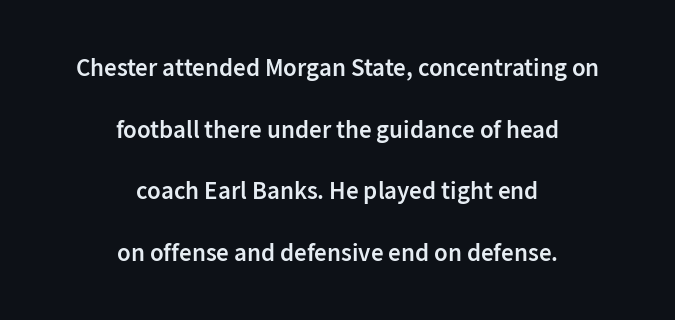
Q: Is the text bold? A: Semi-bold.
Q: Is the text italic (slanted)? A: No, it is upright.
Q: Is the text underlined? A: No.
Q: How is the paragraph aligned? A: Centered.
Q: Is the spacing between letters normal or unusually wide? A: Normal.
Q: Is the spacing between lines tight, normal or loose? A: Loose.
